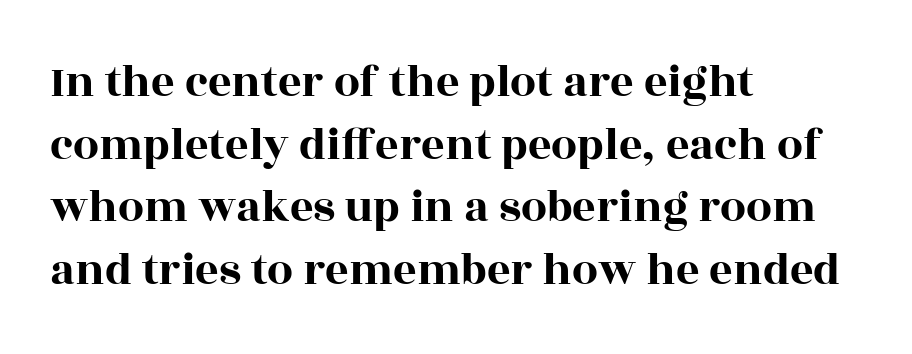
The image shows 46 px wide serif type, upright; set left-aligned, normal line spacing (1.36x), normal letter spacing, not underlined; a large x-height.
